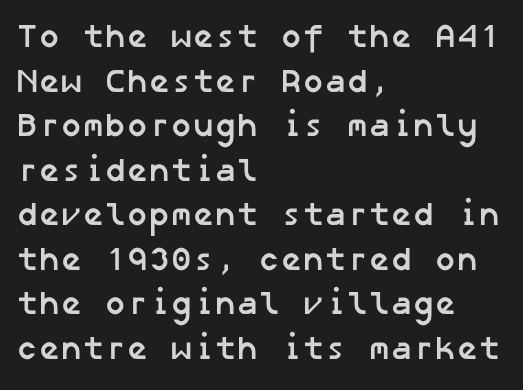
The image shows 33 px semibold sans-serif type; set left-aligned, normal line spacing (1.35x), normal letter spacing, not underlined; low stroke contrast and a medium x-height.
